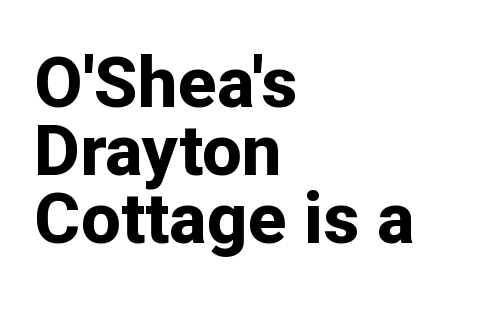
{"serif": "no", "italic": "no", "bold": "yes", "weight": "bold", "width": "normal", "stroke_contrast": "low", "x_height": "medium", "monospaced": "no", "underline": "no", "align": "left", "line_spacing": "tight", "line_spacing_ratio": 0.96, "letter_spacing": "normal", "letter_spacing_em": 0.0, "glyph_px": 71}
